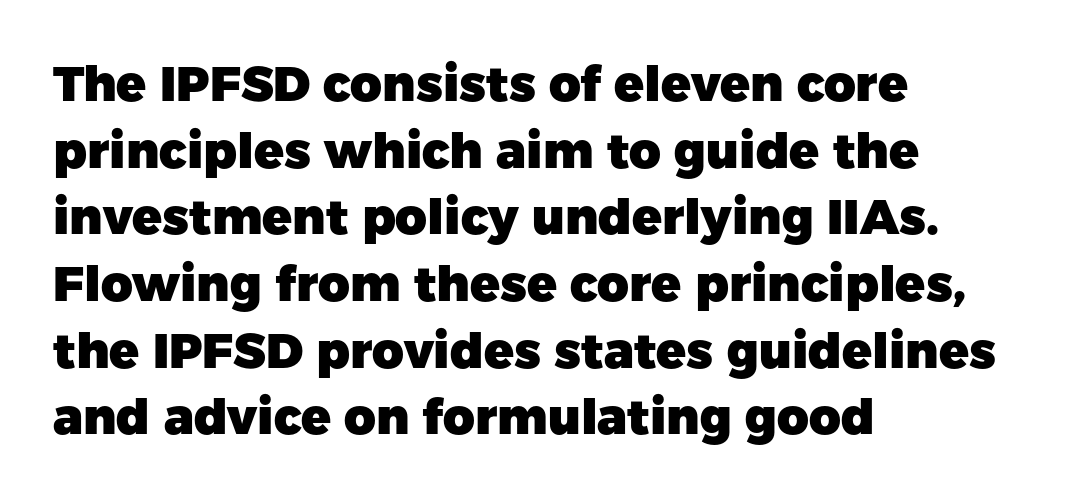
Underline: absent. A sans-serif font was chosen for this passage. Note the varied advance widths — an 'i' is clearly narrower than an 'm'. Heft: maximum for text — a bold. Default kerning and tracking; the words read as compact shapes.
